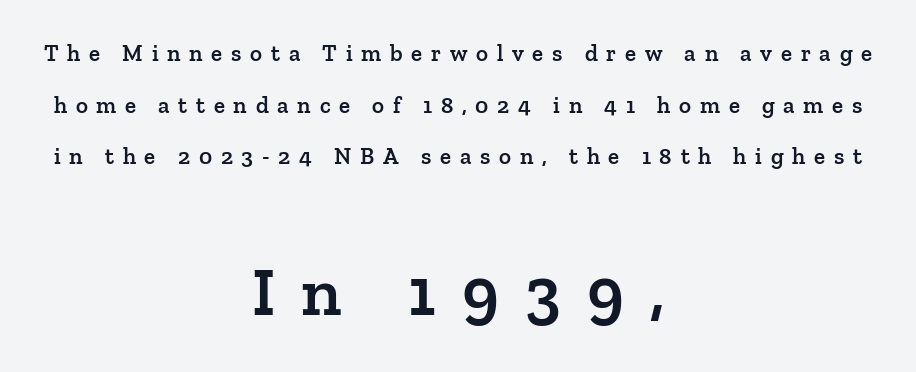
Q: Is the text bold? A: Semi-bold.
Q: Is the text italic (slanted)? A: No, it is upright.
Q: Is the typeface a serif or a sans-serif typeface? A: Serif.
Q: Is the text underlined? A: No.
Q: How is the paragraph aligned? A: Centered.
Q: Is the spacing between letters normal or unusually wide? A: Unusually wide.
Q: Is the spacing between lines tight, normal or loose? A: Loose.
Q: Which block of text is set in a larger size, the first (top) or the second (bottom)? A: The second (bottom) one.
Q: Width (condensed, normal, or wide)? A: Normal.
Q: Stroke contrast? A: Low.
Q: x-height? A: Medium.
Q: Monospaced? A: No.
